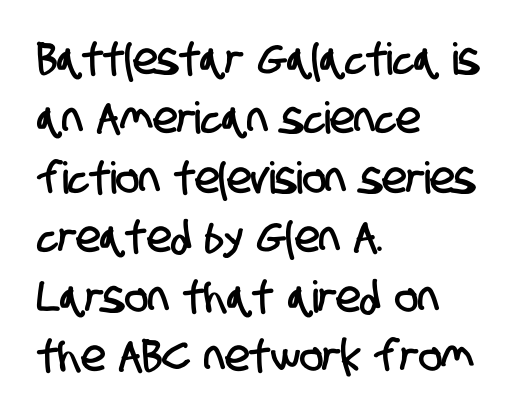
{"serif": "no", "width": "condensed", "stroke_contrast": "low", "x_height": "large", "monospaced": "no", "underline": "no", "align": "left", "line_spacing": "normal", "line_spacing_ratio": 1.35, "letter_spacing": "normal", "letter_spacing_em": 0.0, "glyph_px": 44}
